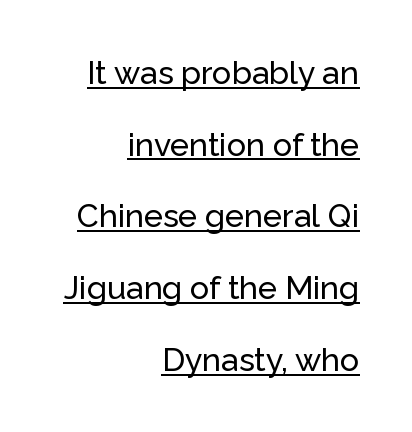
{"serif": "no", "italic": "no", "width": "normal", "stroke_contrast": "low", "x_height": "medium", "monospaced": "no", "underline": "yes", "align": "right", "line_spacing": "loose", "line_spacing_ratio": 2.24, "letter_spacing": "normal", "letter_spacing_em": 0.0, "glyph_px": 32}
